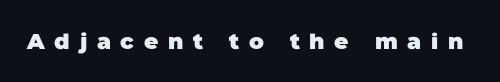
{"bold": "yes", "underline": "no", "letter_spacing": "wide", "letter_spacing_em": 0.44, "glyph_px": 22}
